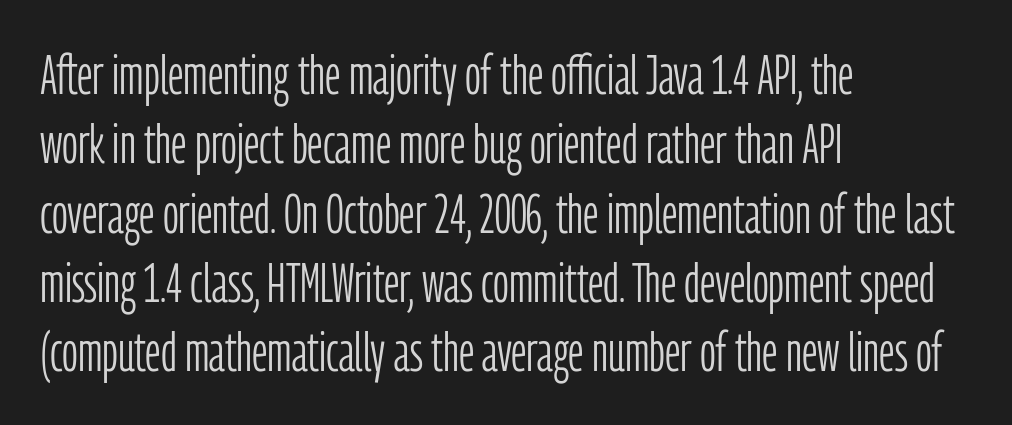
{"serif": "no", "italic": "no", "bold": "no", "weight": "light", "width": "condensed", "stroke_contrast": "low", "x_height": "medium", "monospaced": "no", "underline": "no", "align": "left", "line_spacing": "normal", "line_spacing_ratio": 1.26, "letter_spacing": "normal", "letter_spacing_em": 0.0, "glyph_px": 55}
